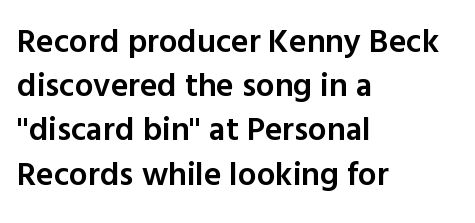
{"serif": "no", "italic": "no", "bold": "semi", "weight": "semibold", "width": "normal", "x_height": "medium", "monospaced": "no", "underline": "no", "align": "left", "line_spacing": "normal", "line_spacing_ratio": 1.34, "letter_spacing": "normal", "letter_spacing_em": 0.0, "glyph_px": 33}
